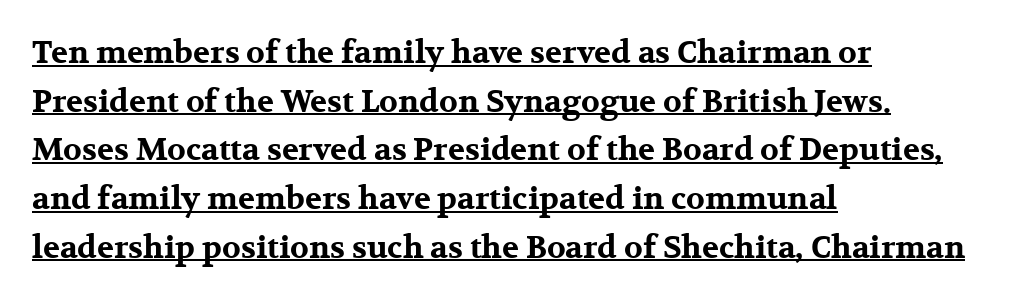
These lines carry a lot of weight — the face is fully bold. Old-style or modern, the face here clearly has serifs. Characters remain perfectly vertical along every line. The lines in this sample share a left origin and differ only in where they stop. Compared with typical body copy, the letter spacing here is the same.
